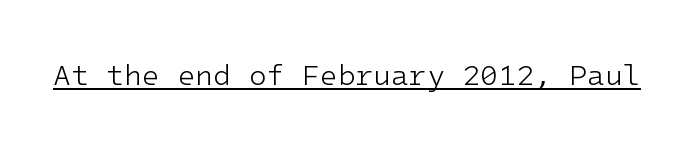
{"serif": "no", "italic": "no", "bold": "no", "weight": "light", "width": "normal", "stroke_contrast": "low", "x_height": "medium", "underline": "yes", "letter_spacing": "normal", "letter_spacing_em": 0.0, "glyph_px": 29}
